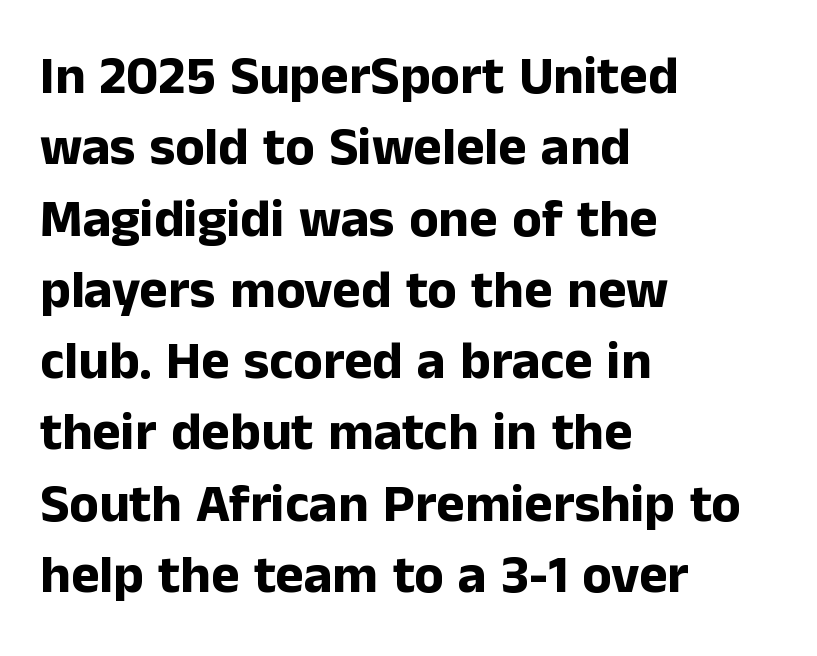
{"serif": "no", "italic": "no", "bold": "yes", "weight": "bold", "width": "normal", "stroke_contrast": "low", "x_height": "medium", "monospaced": "no", "underline": "no", "align": "left", "line_spacing": "normal", "line_spacing_ratio": 1.32, "letter_spacing": "normal", "letter_spacing_em": 0.0, "glyph_px": 54}
